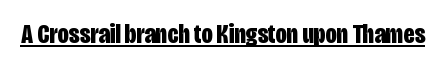
Q: Is the text bold? A: Yes.
Q: Is the text italic (slanted)? A: No, it is upright.
Q: Is the typeface a serif or a sans-serif typeface? A: Sans-serif.
Q: Is the text underlined? A: Yes.
Q: Is the spacing between letters normal or unusually wide? A: Normal.
Q: Width (condensed, normal, or wide)? A: Condensed.
Q: Stroke contrast? A: Low.
Q: x-height? A: Large.
Q: Monospaced? A: No.
